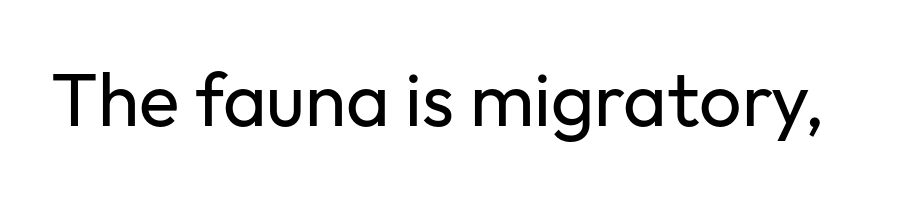
The rendering uses natural spacing where letterforms have individual widths. Default kerning and tracking; the words read as compact shapes. Do the letters lean? They stand straight. Honestly, there is no underline to notice here at all. Each letter's strokes conclude bluntly, with no projecting serifs. Is this a heavy cut? Hardly; it is regular or lighter.
